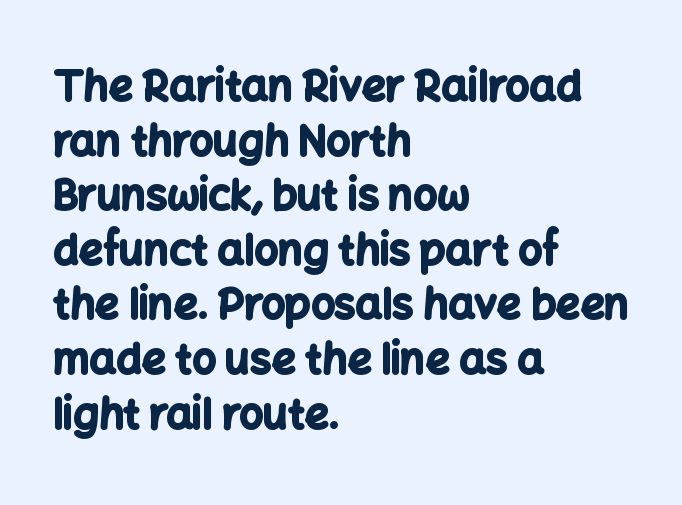
The image shows 42 px bold sans-serif type, upright; set left-aligned, normal line spacing (1.3x), normal letter spacing, not underlined; low stroke contrast and a medium x-height.
